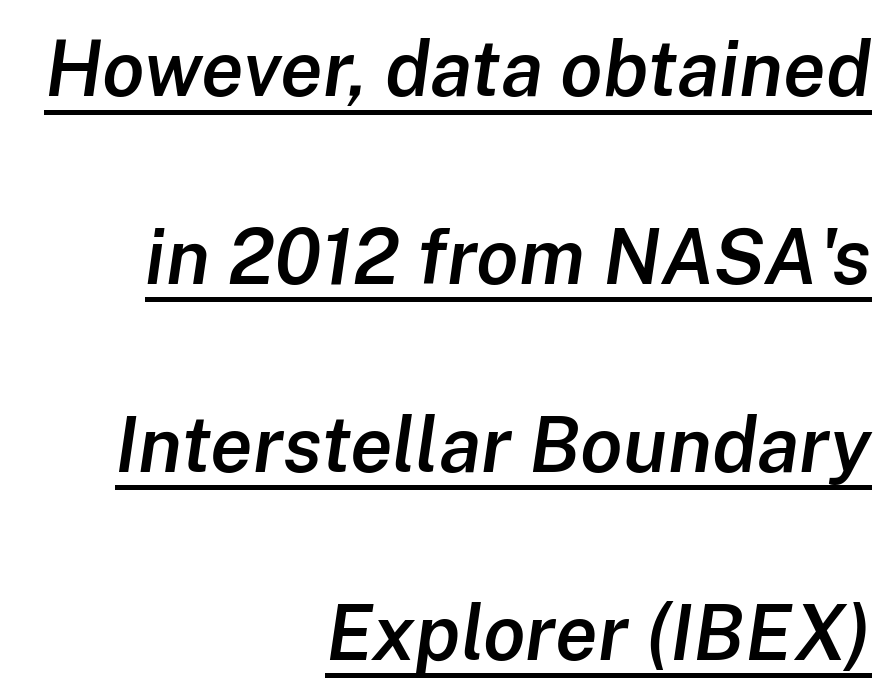
Q: Is the text bold? A: Semi-bold.
Q: Is the text italic (slanted)? A: Yes, it leans right by about 8 degrees.
Q: Is the text underlined? A: Yes.
Q: How is the paragraph aligned? A: Right-aligned.
Q: Is the spacing between letters normal or unusually wide? A: Normal.
Q: Is the spacing between lines tight, normal or loose? A: Loose.
Q: Width (condensed, normal, or wide)? A: Normal.
Q: Stroke contrast? A: Low.
Q: x-height? A: Medium.
Q: Monospaced? A: No.
